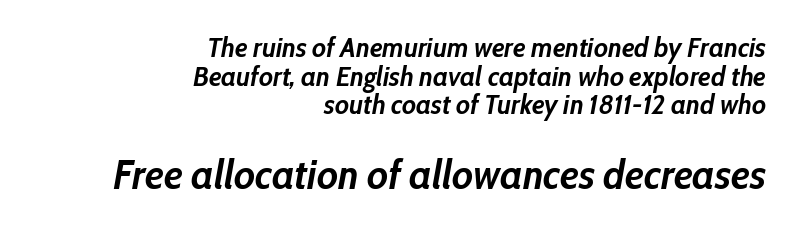
Q: Is the text bold? A: Yes.
Q: Is the text italic (slanted)? A: Yes, it leans right by about 10 degrees.
Q: Is the text underlined? A: No.
Q: How is the paragraph aligned? A: Right-aligned.
Q: Is the spacing between letters normal or unusually wide? A: Normal.
Q: Is the spacing between lines tight, normal or loose? A: Tight.
Q: Which block of text is set in a larger size, the first (top) or the second (bottom)? A: The second (bottom) one.
Q: Width (condensed, normal, or wide)? A: Condensed.
Q: Stroke contrast? A: Low.
Q: x-height? A: Medium.
Q: Monospaced? A: No.
